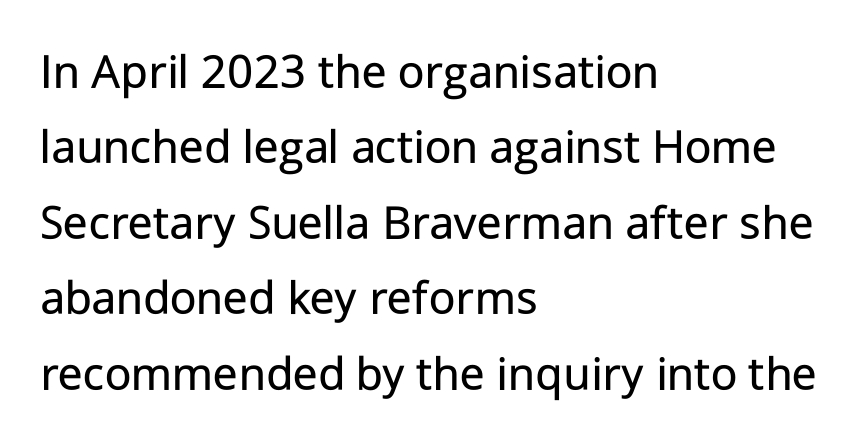
The image shows 51 px regular-weight sans-serif type, upright; set left-aligned, normal line spacing (1.48x), normal letter spacing, not underlined; low stroke contrast and a medium x-height.
